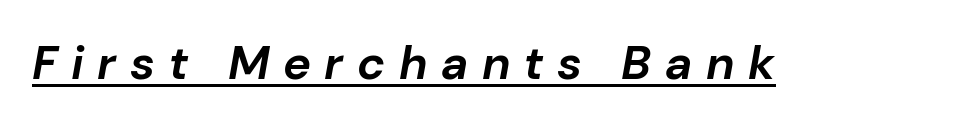
What decoration does the sample have? An underline. Spacing verdict: proportional, widths tailored to each character. You could only call the tracking loose — the letters float apart. Every letter is thick-stroked: bold, no question. Would a proofreader flag this as italicized? Yes.
